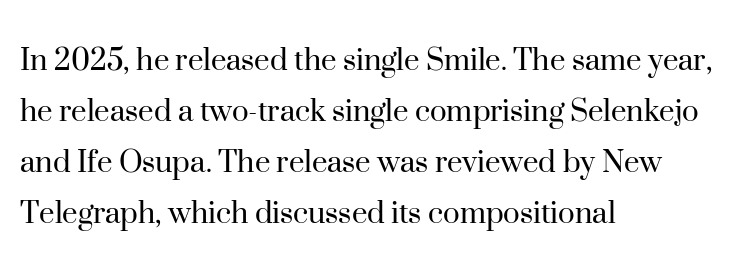
These glyphs show unthickened strokes, regular width or finer. Students, observe: this is what conventionally led text looks like. When letters stand straight like this, we call the style roman or upright. You could not count columns in this text — the font is proportionally spaced.
